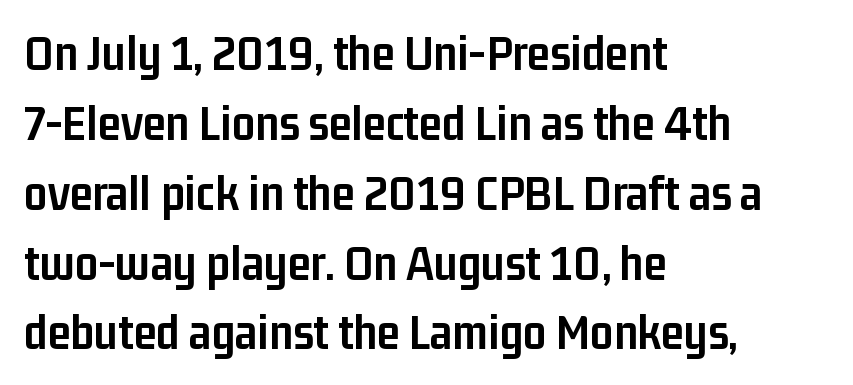
The image shows 51 px semibold, condensed sans-serif type, upright; set left-aligned, normal line spacing (1.37x), normal letter spacing, not underlined; low stroke contrast and a medium x-height.
